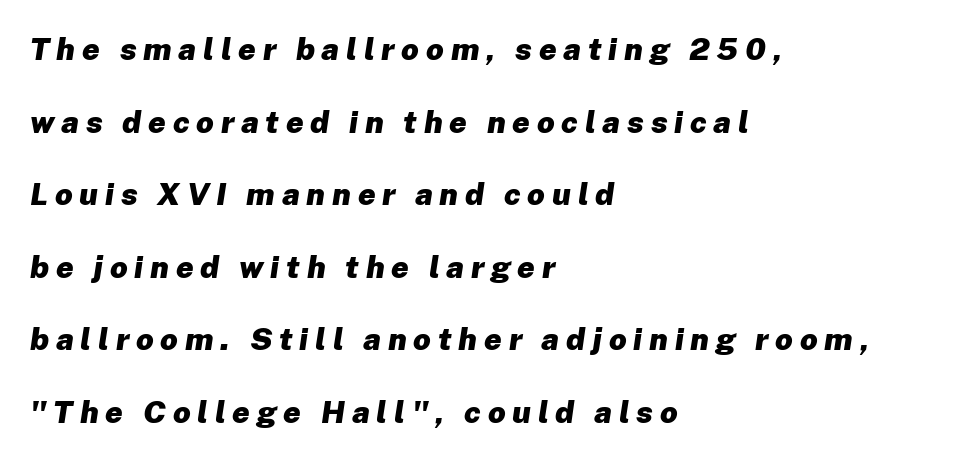
Each letter keeps its own natural width here, so spacing adapts to shape. Each new line begins a long way beneath the previous one. Strokes here are thick enough to call this a true bold. Alignment: flush left. No word sits above an underline.
